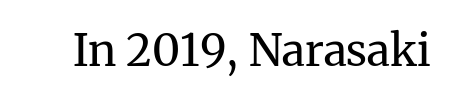
Designer's note — italics off, roman on. Is this a sans? No — the strokes have serifs. Quick note: underline off. This sample uses plain, unmodified letter spacing. Is this a fixed-width face? No — the glyphs have proportional, varying widths.
